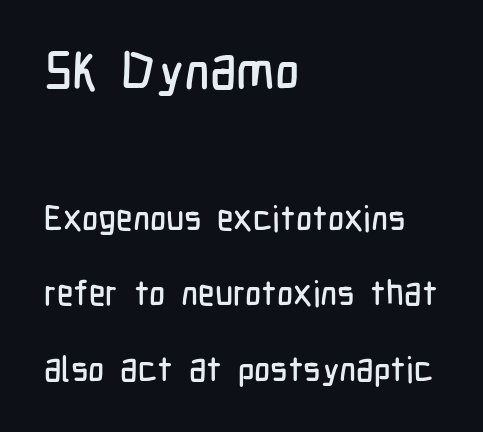
Q: Is the text italic (slanted)? A: No, it is upright.
Q: Is the typeface a serif or a sans-serif typeface? A: Sans-serif.
Q: Is the text underlined? A: No.
Q: How is the paragraph aligned? A: Left-aligned.
Q: Is the spacing between letters normal or unusually wide? A: Normal.
Q: Is the spacing between lines tight, normal or loose? A: Loose.
Q: Which block of text is set in a larger size, the first (top) or the second (bottom)? A: The first (top) one.
Q: Width (condensed, normal, or wide)? A: Condensed.
Q: Stroke contrast? A: Low.
Q: x-height? A: Medium.
Q: Monospaced? A: No.
